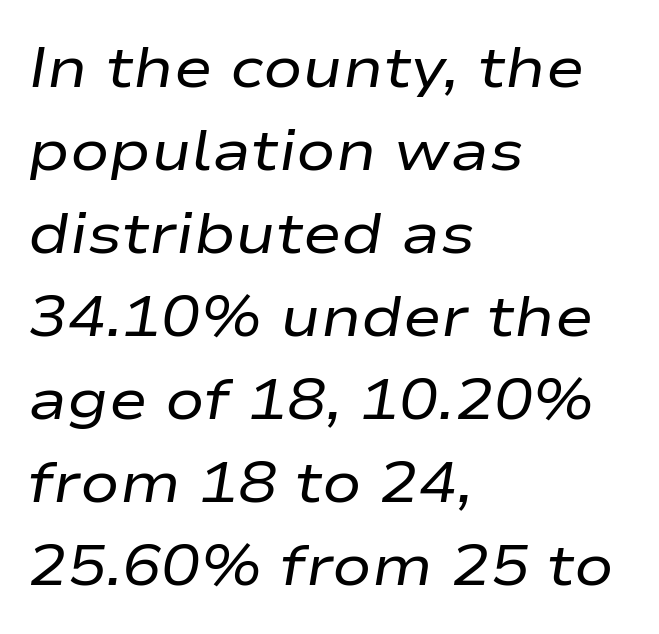
{"italic": "yes", "lean": "right", "slant_degrees": 9, "bold": "no", "weight": "regular", "width": "wide", "stroke_contrast": "low", "x_height": "medium", "monospaced": "no", "underline": "no", "align": "left", "line_spacing": "normal", "line_spacing_ratio": 1.43, "letter_spacing": "normal", "letter_spacing_em": 0.0, "glyph_px": 58}
